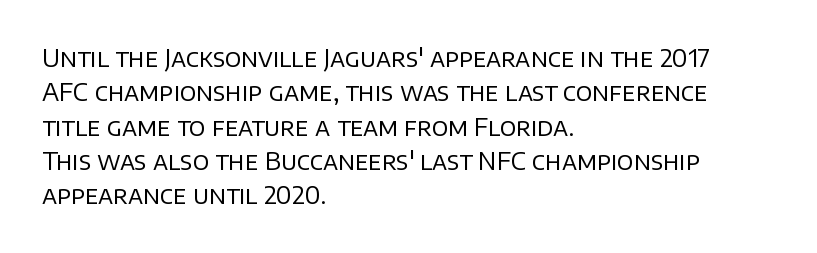
Q: Is the text bold? A: No.
Q: Is the text italic (slanted)? A: No, it is upright.
Q: Is the text underlined? A: No.
Q: How is the paragraph aligned? A: Left-aligned.
Q: Is the spacing between letters normal or unusually wide? A: Normal.
Q: Is the spacing between lines tight, normal or loose? A: Normal.
